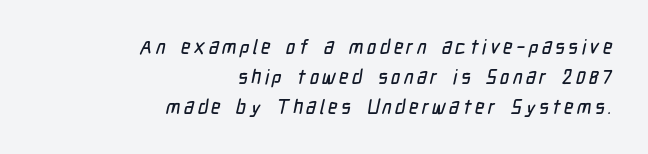
The image shows 20 px text type; set right-aligned, normal line spacing (1.5x), not underlined.
